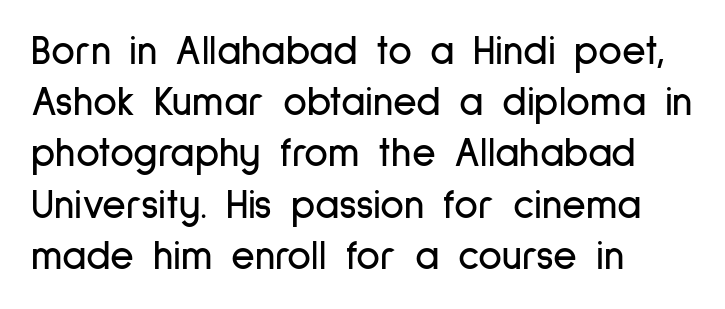
Q: Is the text italic (slanted)? A: No, it is upright.
Q: Is the typeface a serif or a sans-serif typeface? A: Sans-serif.
Q: Is the text underlined? A: No.
Q: How is the paragraph aligned? A: Left-aligned.
Q: Is the spacing between letters normal or unusually wide? A: Normal.
Q: Is the spacing between lines tight, normal or loose? A: Normal.
Q: Width (condensed, normal, or wide)? A: Condensed.
Q: Stroke contrast? A: Low.
Q: x-height? A: Medium.
Q: Monospaced? A: No.
